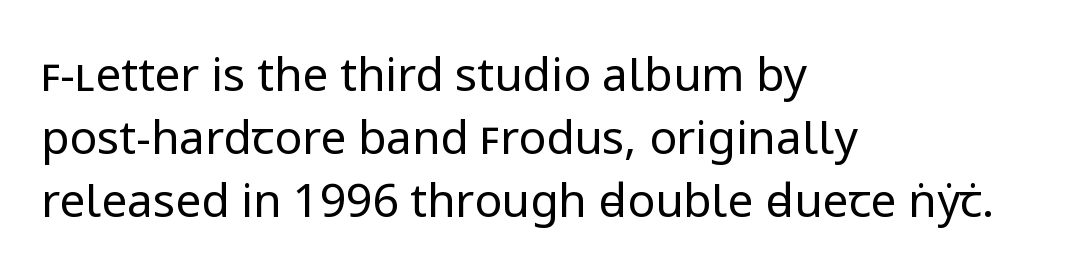
The image shows 46 px regular-weight sans-serif type, upright; set left-aligned, normal line spacing (1.37x), normal letter spacing, not underlined; low stroke contrast and a medium x-height.
